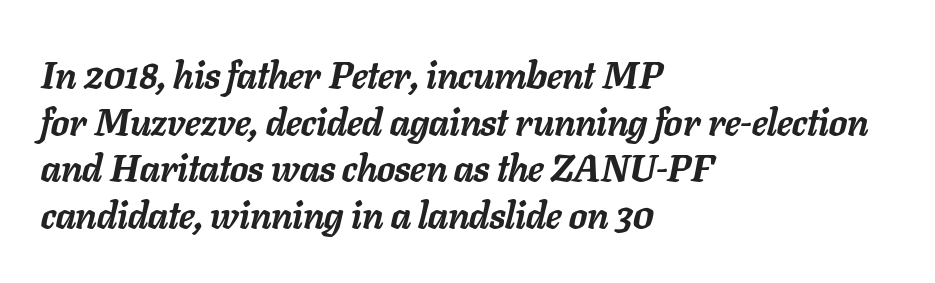
The image shows 38 px semibold type, italic (leaning right); set left-aligned, line spacing 1.23x, normal letter spacing, not underlined; low stroke contrast and a medium x-height.
